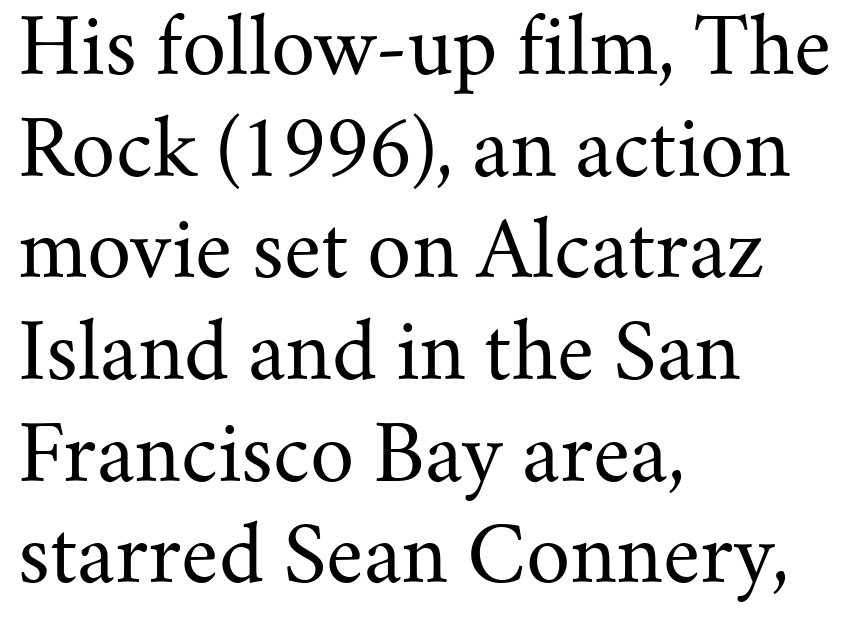
{"serif": "yes", "italic": "no", "bold": "no", "weight": "regular", "width": "normal", "stroke_contrast": "medium", "x_height": "small", "monospaced": "no", "underline": "no", "align": "left", "line_spacing": "normal", "line_spacing_ratio": 1.32, "letter_spacing": "normal", "letter_spacing_em": 0.0, "glyph_px": 77}
